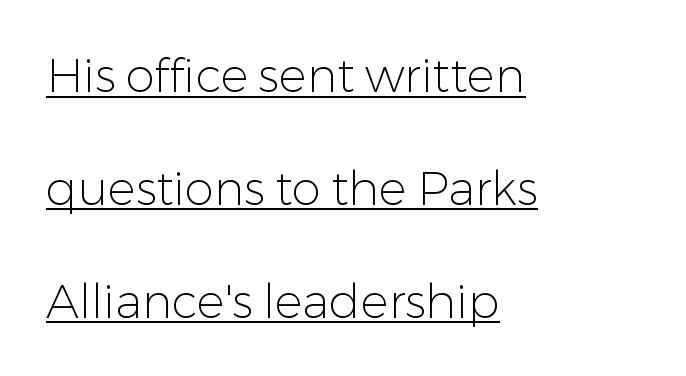
Q: Is the text bold? A: No.
Q: Is the text italic (slanted)? A: No, it is upright.
Q: Is the typeface a serif or a sans-serif typeface? A: Sans-serif.
Q: Is the text underlined? A: Yes.
Q: How is the paragraph aligned? A: Left-aligned.
Q: Is the spacing between letters normal or unusually wide? A: Normal.
Q: Is the spacing between lines tight, normal or loose? A: Loose.
Q: Width (condensed, normal, or wide)? A: Normal.
Q: Stroke contrast? A: Low.
Q: x-height? A: Medium.
Q: Monospaced? A: No.
